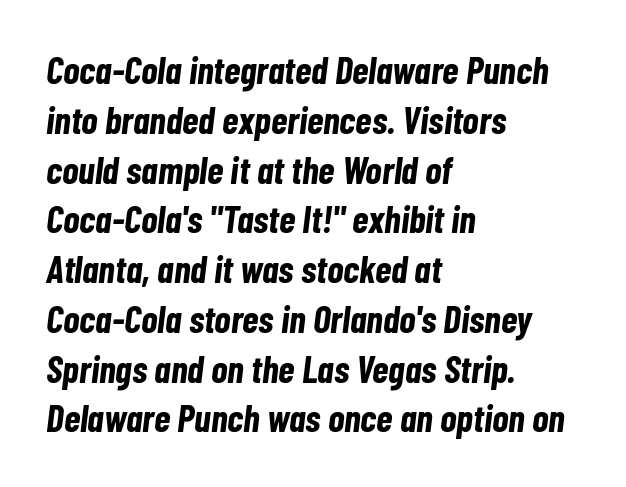
{"italic": "yes", "lean": "right", "slant_degrees": 7, "bold": "yes", "weight": "bold", "width": "condensed", "stroke_contrast": "low", "x_height": "medium", "monospaced": "no", "underline": "no", "align": "left", "line_spacing": "normal", "line_spacing_ratio": 1.31, "letter_spacing": "normal", "letter_spacing_em": 0.0, "glyph_px": 38}
